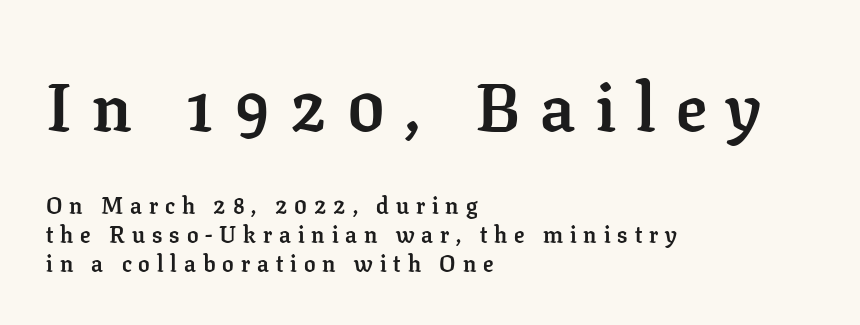
{"serif": "yes", "italic": "no", "bold": "yes", "weight": "semibold", "width": "normal", "stroke_contrast": "low", "x_height": "medium", "monospaced": "no", "underline": "no", "align": "left", "line_spacing": "normal", "line_spacing_ratio": 1.25, "letter_spacing": "wide", "letter_spacing_em": 0.3, "larger_block": "first", "size_ratio": 2.96, "glyph_px": 68}
